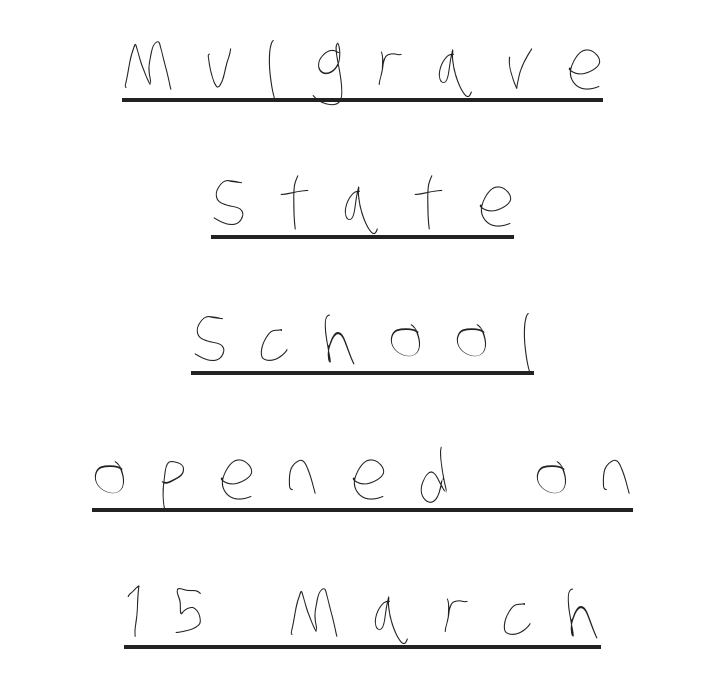
The face used here is proportionally spaced, like ordinary book or web type. The lines in this sample share a center point and differ in where they start and stop. One glance says open: line gaps are wider than usual. A rule runs beneath these lines of type.
